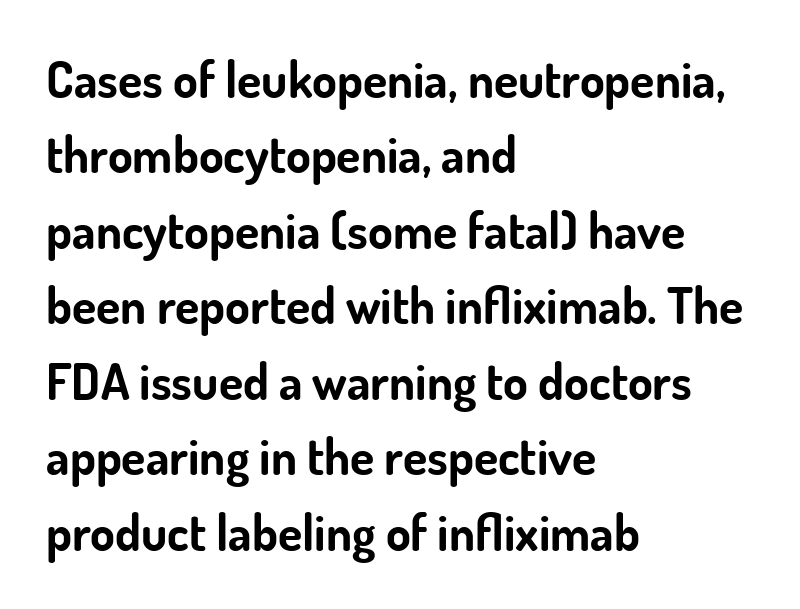
The image shows 50 px bold sans-serif type, upright; set left-aligned, normal line spacing (1.51x), normal letter spacing, not underlined; low stroke contrast and a small x-height.
